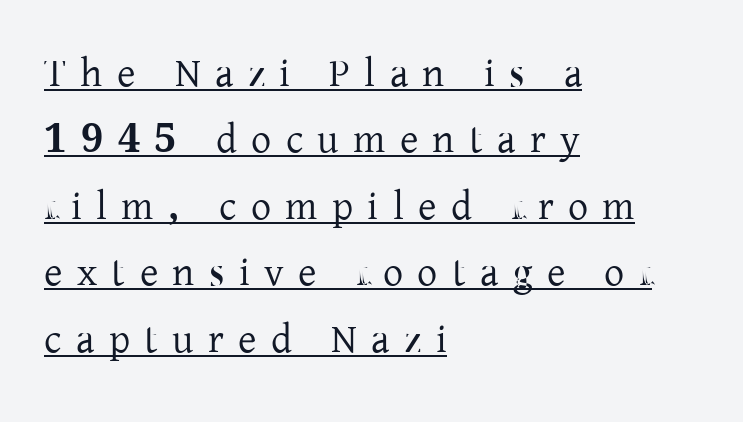
Note the varied advance widths — an 'i' is clearly narrower than an 'm'. Leading: standard. Notice how the passage keeps a crisp vertical edge on the left only. Caption: expanded tracking, letters set apart. The typeface chosen for these lines features serifs.
